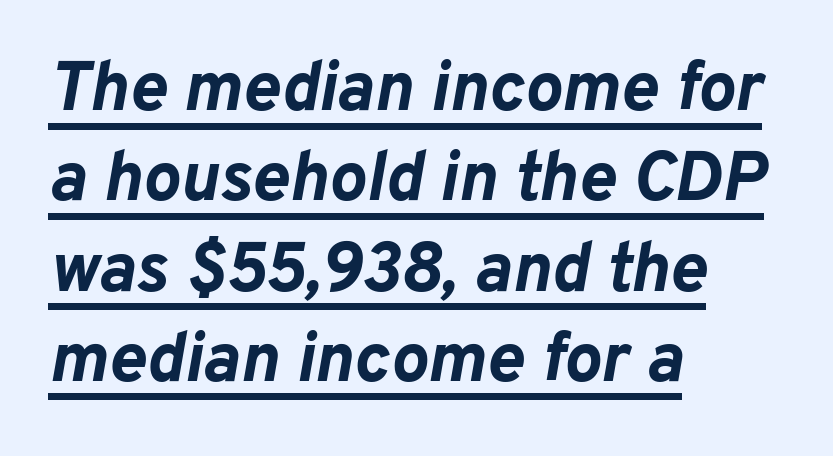
Heft: maximum for text — a bold. Looks like someone drew a line under every word here. The vertical gap from one line to the next is medium. The letters sit at their default tracking, neither squeezed nor spread. Yep, that's italic — everything's leaning.
